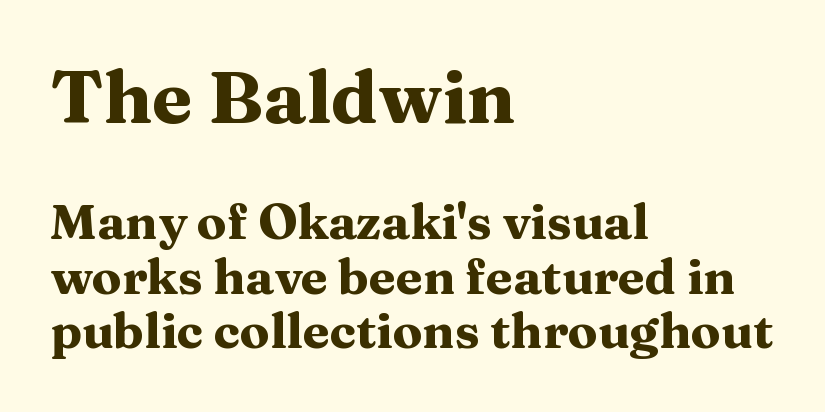
Is this a sans? No — the strokes have serifs. Characters follow at the spacing the type designer built in. In terms of posture, this sample is upright. The rendering uses a bold face; every stroke is thick and dark. The rendering shrinks the type as you move from the upper chunk to the lower. Quick note: underline off.
